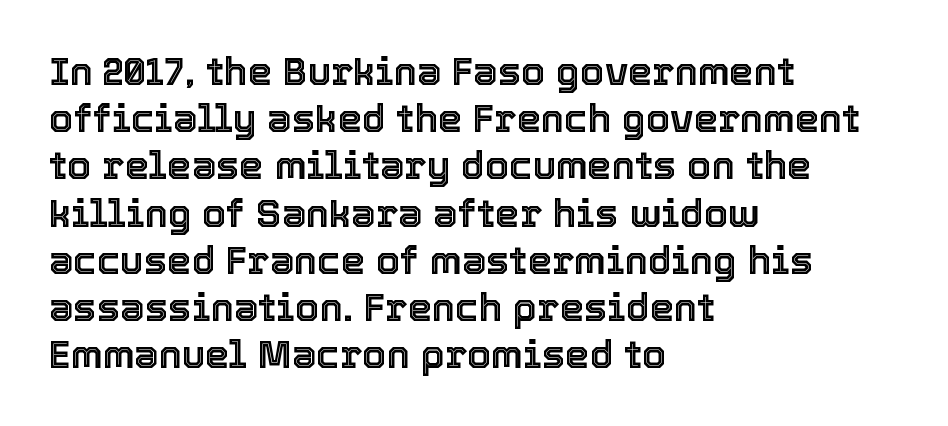
Typeset ragged right — the left edge is the straight one. A typesetter would mark this as roman, not italic. Here the glyphs are tracked normally, forming tight word shapes. Do the characters align in a grid? No, the font is proportional.
